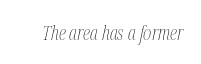
Words appear dense and cohesive because spacing is normal. The area under the type is left untouched. The strokes are not fattened; the text isn't bold. The whole block is typeset with a tilt.
